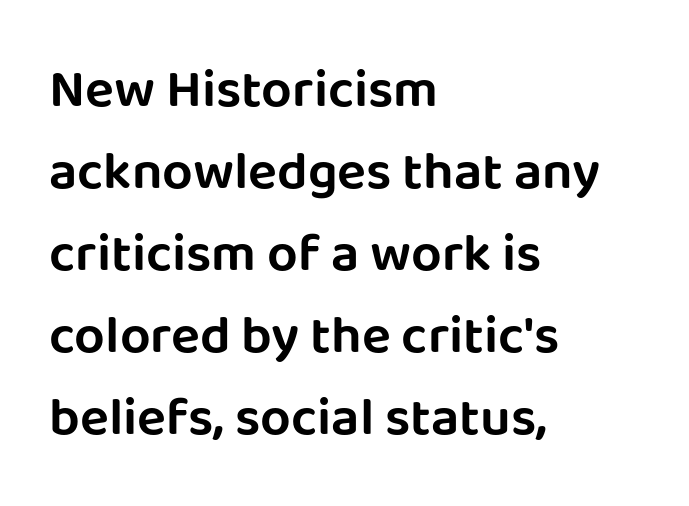
The image shows 54 px sans-serif type, upright; set left-aligned, normal line spacing (1.52x), normal letter spacing, not underlined; low stroke contrast and a large x-height.
